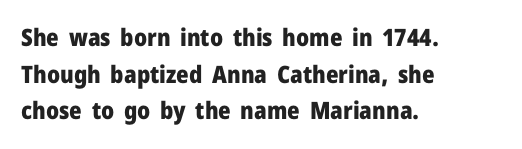
{"italic": "no", "bold": "yes", "underline": "no", "align": "left", "line_spacing": "normal", "line_spacing_ratio": 1.53, "letter_spacing": "normal", "letter_spacing_em": 0.0, "glyph_px": 24}
